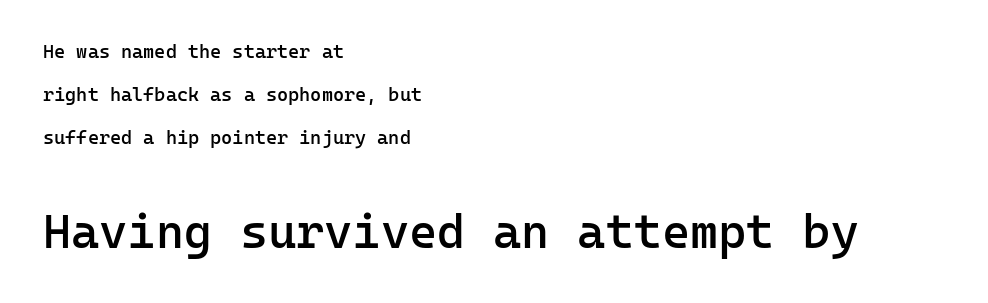
The image shows 48 px semibold sans-serif type, upright, monospaced; set left-aligned, loose line spacing (2.27x), normal letter spacing, not underlined; the second (bottom) block is 2.53x larger; low stroke contrast and a medium x-height.
